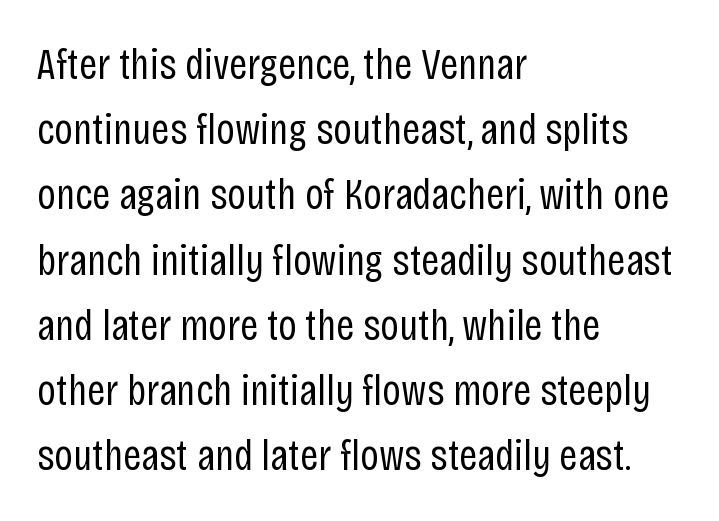
{"serif": "no", "italic": "no", "bold": "no", "weight": "regular", "width": "condensed", "stroke_contrast": "low", "x_height": "large", "monospaced": "no", "underline": "no", "align": "left", "line_spacing": "normal", "line_spacing_ratio": 1.45, "letter_spacing": "normal", "letter_spacing_em": 0.0, "glyph_px": 45}
